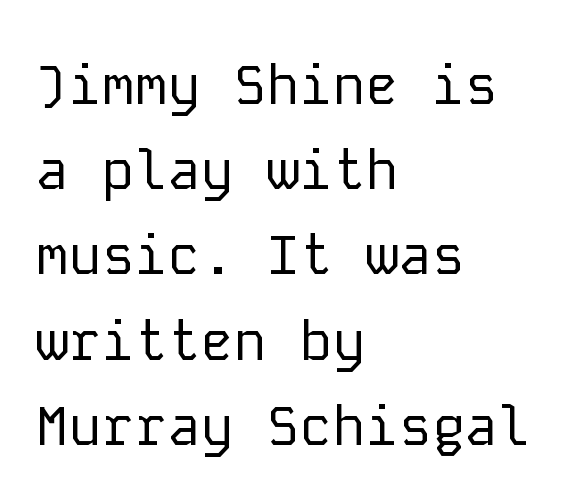
Q: Is the text bold? A: No.
Q: Is the text italic (slanted)? A: No, it is upright.
Q: Is the typeface a serif or a sans-serif typeface? A: Sans-serif.
Q: Is the text underlined? A: No.
Q: How is the paragraph aligned? A: Left-aligned.
Q: Is the spacing between letters normal or unusually wide? A: Normal.
Q: Is the spacing between lines tight, normal or loose? A: Normal.
Q: Width (condensed, normal, or wide)? A: Normal.
Q: Stroke contrast? A: Low.
Q: x-height? A: Medium.
Q: Monospaced? A: Yes.
